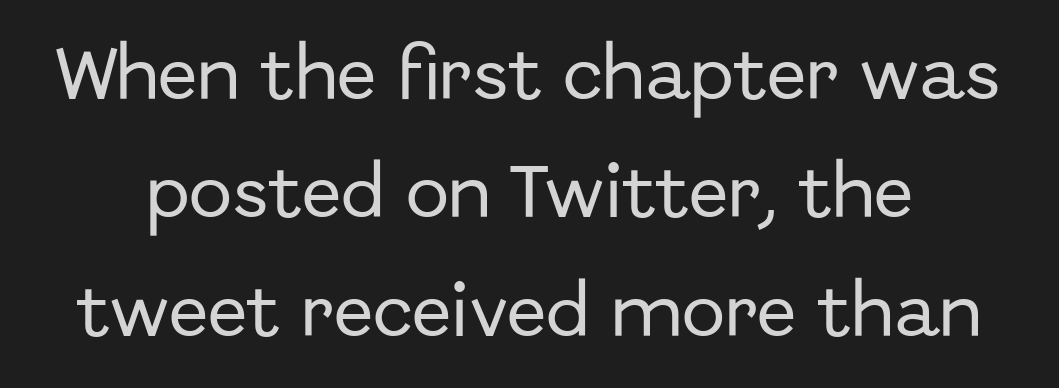
There is no visible air inserted between adjacent glyphs. The lines are spread far apart with generous leading. Unlike italic type, these characters show no tilt at all. A typesetter would label this face a sans.
